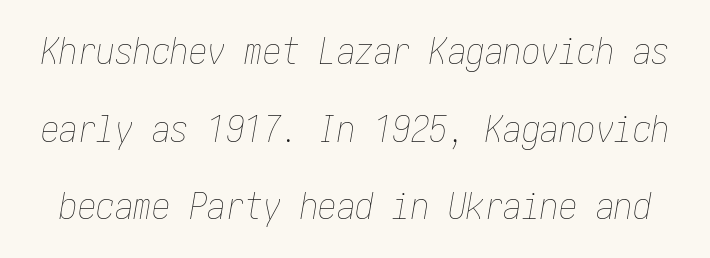
{"italic": "yes", "lean": "right", "slant_degrees": 10, "bold": "no", "weight": "thin", "width": "condensed", "stroke_contrast": "low", "x_height": "medium", "underline": "no", "line_spacing": "loose", "line_spacing_ratio": 2.1, "letter_spacing": "normal", "letter_spacing_em": 0.0, "glyph_px": 37}
